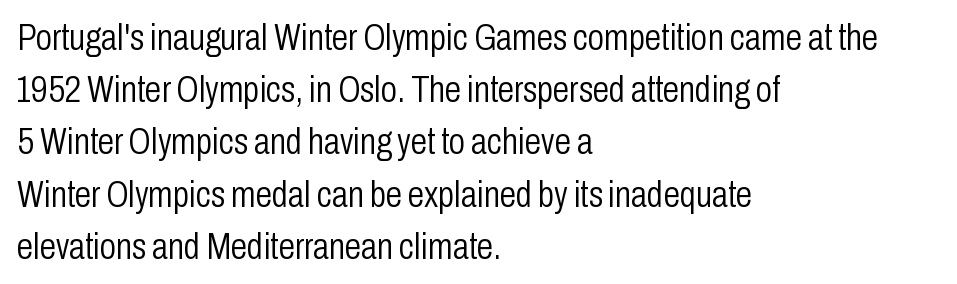
Q: Is the text bold? A: No.
Q: Is the text italic (slanted)? A: No, it is upright.
Q: Is the typeface a serif or a sans-serif typeface? A: Sans-serif.
Q: Is the text underlined? A: No.
Q: How is the paragraph aligned? A: Left-aligned.
Q: Is the spacing between letters normal or unusually wide? A: Normal.
Q: Is the spacing between lines tight, normal or loose? A: Normal.
Q: Width (condensed, normal, or wide)? A: Condensed.
Q: Stroke contrast? A: Low.
Q: x-height? A: Medium.
Q: Monospaced? A: No.
